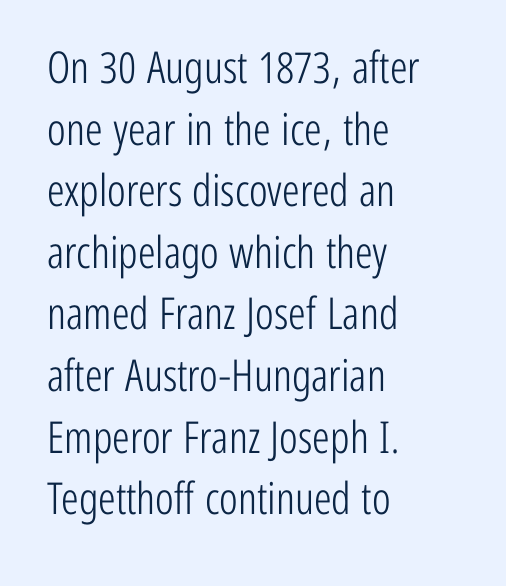
{"serif": "no", "italic": "no", "bold": "no", "weight": "light", "width": "condensed", "stroke_contrast": "low", "x_height": "medium", "monospaced": "no", "underline": "no", "align": "left", "line_spacing": "normal", "line_spacing_ratio": 1.4, "letter_spacing": "normal", "letter_spacing_em": 0.0, "glyph_px": 44}
